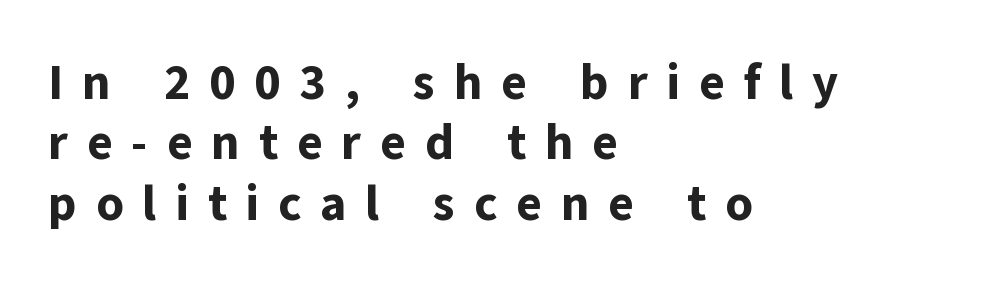
The image shows 49 px bold sans-serif type, upright; set left-aligned, line spacing 1.23x, unusually wide letter spacing (+0.38 em), not underlined; low stroke contrast and a medium x-height.
